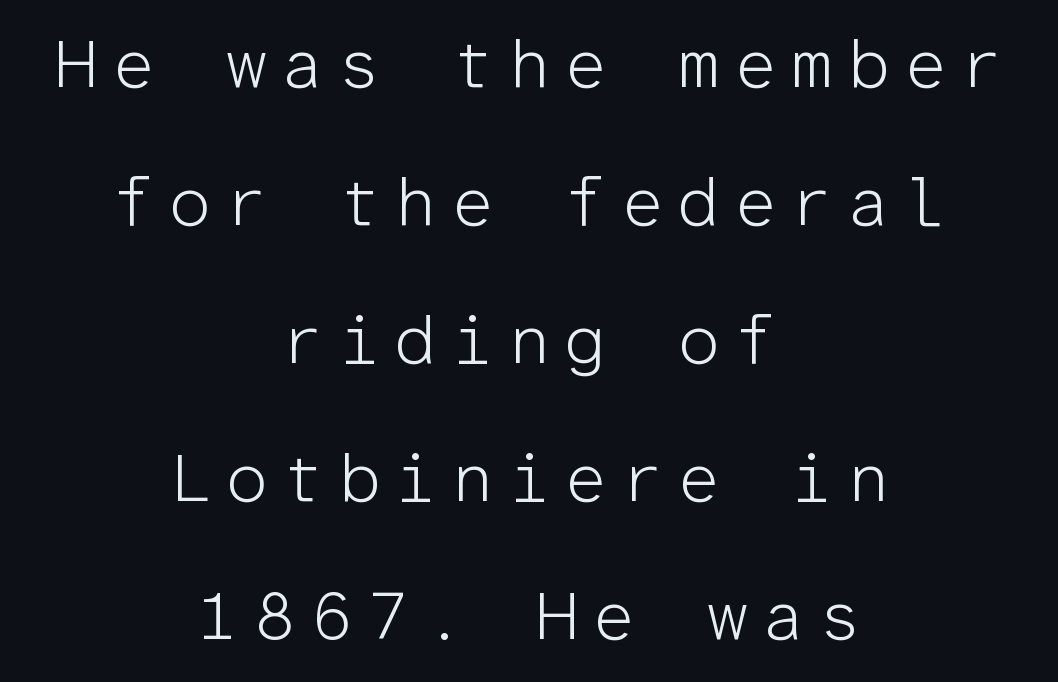
The image shows 68 px light sans-serif type, upright, monospaced; set centered, loose line spacing (2.03x), unusually wide letter spacing (+0.2 em), not underlined; low stroke contrast and a medium x-height.
